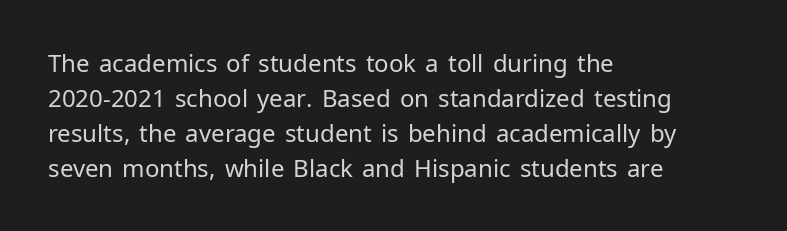
Q: Is the text bold? A: No.
Q: Is the text italic (slanted)? A: No, it is upright.
Q: Is the text underlined? A: No.
Q: How is the paragraph aligned? A: Left-aligned.
Q: Is the spacing between letters normal or unusually wide? A: Normal.
Q: Is the spacing between lines tight, normal or loose? A: Normal.
